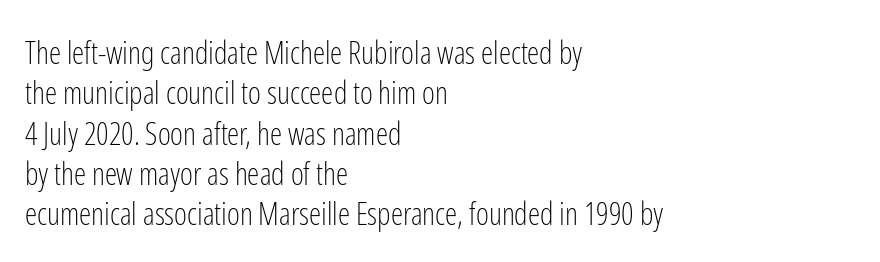
{"serif": "no", "italic": "no", "bold": "no", "weight": "light", "width": "condensed", "stroke_contrast": "low", "x_height": "medium", "monospaced": "no", "underline": "no", "align": "left", "line_spacing": "normal", "line_spacing_ratio": 1.3, "letter_spacing": "normal", "letter_spacing_em": 0.0, "glyph_px": 31}
